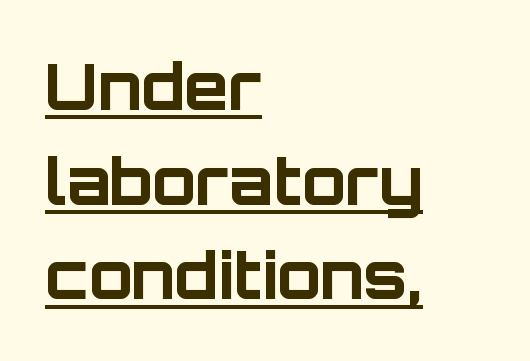
Q: Is the text bold? A: Yes.
Q: Is the text italic (slanted)? A: No, it is upright.
Q: Is the typeface a serif or a sans-serif typeface? A: Sans-serif.
Q: Is the text underlined? A: Yes.
Q: How is the paragraph aligned? A: Left-aligned.
Q: Is the spacing between letters normal or unusually wide? A: Normal.
Q: Is the spacing between lines tight, normal or loose? A: Normal.
Q: Width (condensed, normal, or wide)? A: Normal.
Q: Stroke contrast? A: Low.
Q: x-height? A: Large.
Q: Monospaced? A: No.
